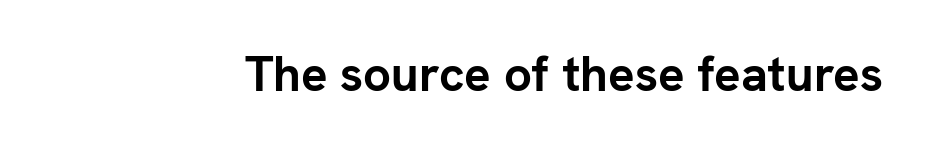
{"serif": "no", "italic": "no", "bold": "yes", "weight": "semibold", "width": "normal", "stroke_contrast": "low", "x_height": "medium", "monospaced": "no", "underline": "no", "letter_spacing": "normal", "letter_spacing_em": 0.0, "glyph_px": 49}
